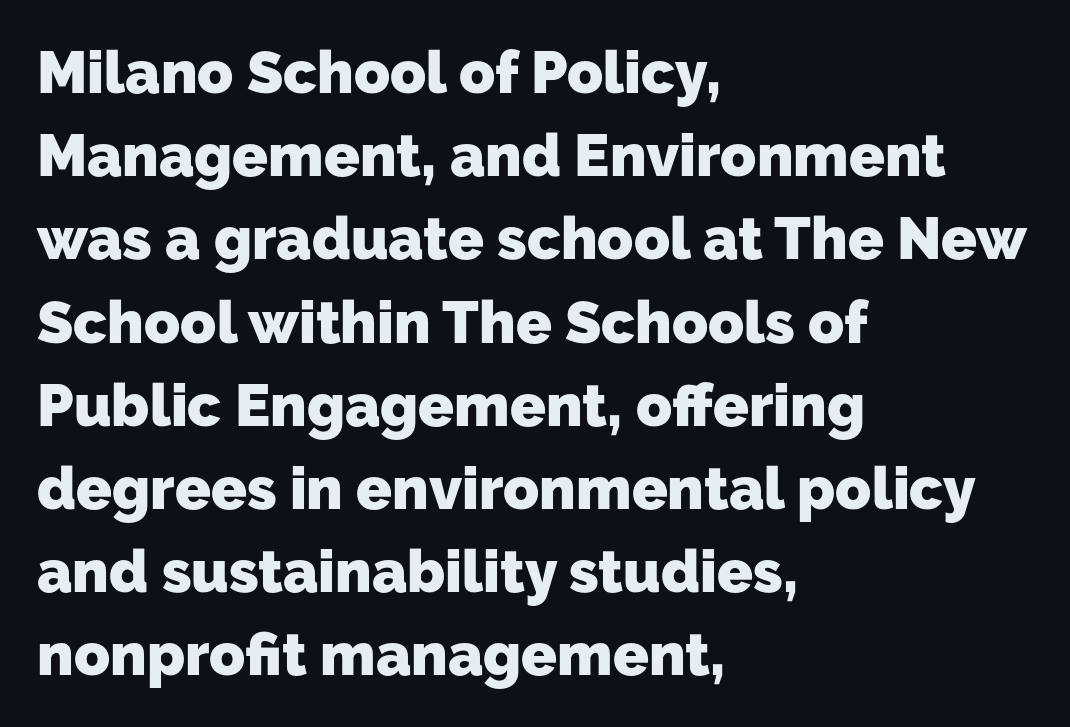
Q: Is the text bold? A: Yes.
Q: Is the typeface a serif or a sans-serif typeface? A: Sans-serif.
Q: Is the text underlined? A: No.
Q: How is the paragraph aligned? A: Left-aligned.
Q: Is the spacing between letters normal or unusually wide? A: Normal.
Q: Is the spacing between lines tight, normal or loose? A: Normal.
Q: Width (condensed, normal, or wide)? A: Normal.
Q: Stroke contrast? A: Low.
Q: x-height? A: Medium.
Q: Monospaced? A: No.
